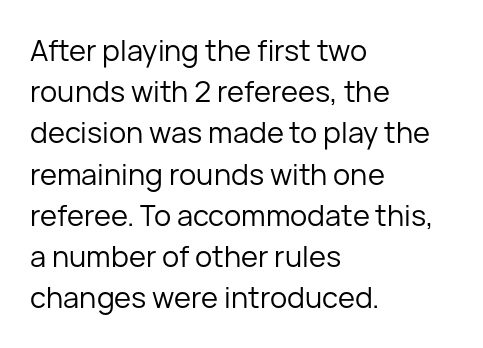
The image shows 29 px regular-weight sans-serif type, upright; set left-aligned, normal line spacing (1.42x), normal letter spacing, not underlined; low stroke contrast and a medium x-height.
